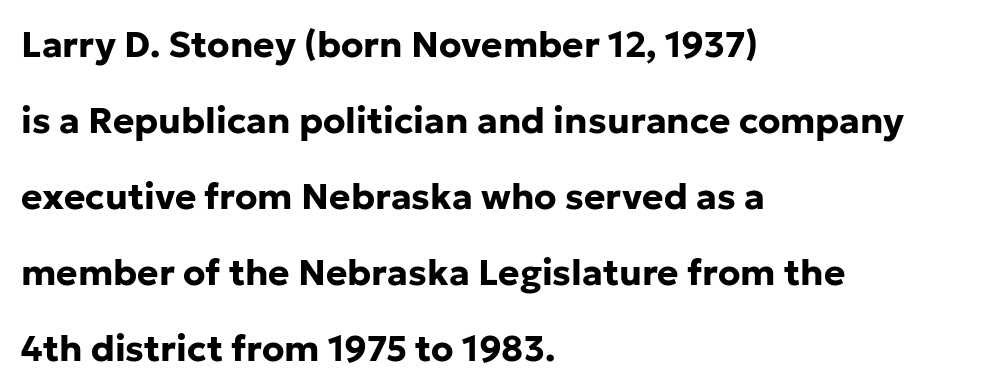
The area under the type is left untouched. The paragraph shown leans on its left margin. I'd describe the lettering as bold — thick and assertive. Notice the wide empty band between every row — that's loose leading.
